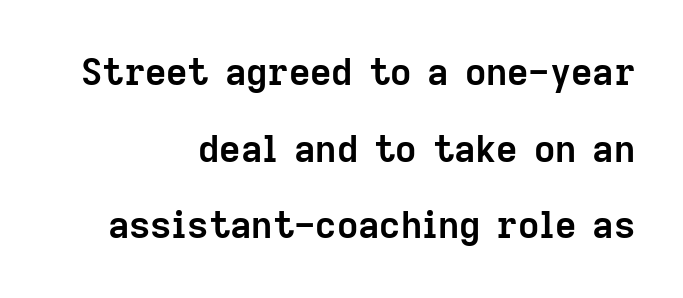
Q: Is the text bold? A: Yes.
Q: Is the text italic (slanted)? A: No, it is upright.
Q: Is the typeface a serif or a sans-serif typeface? A: Sans-serif.
Q: Is the text underlined? A: No.
Q: How is the paragraph aligned? A: Right-aligned.
Q: Is the spacing between letters normal or unusually wide? A: Normal.
Q: Is the spacing between lines tight, normal or loose? A: Loose.
Q: Width (condensed, normal, or wide)? A: Normal.
Q: Stroke contrast? A: Low.
Q: x-height? A: Medium.
Q: Monospaced? A: No.
